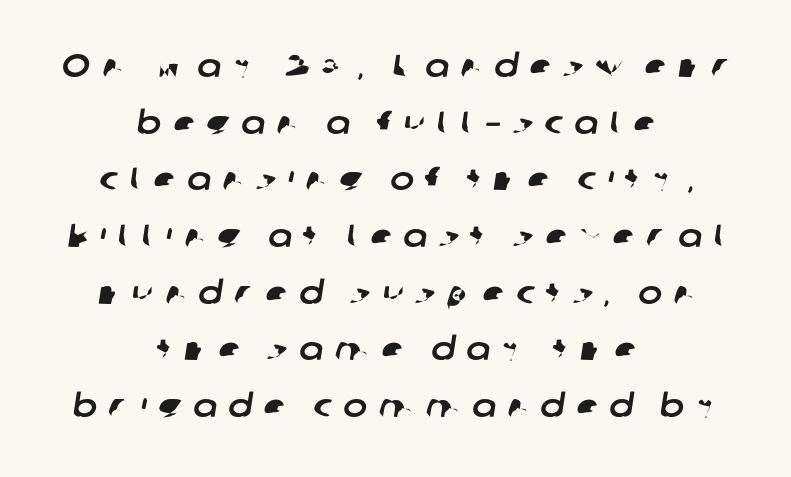
{"serif": "no", "width": "normal", "stroke_contrast": "low", "x_height": "medium", "monospaced": "no", "underline": "no", "align": "center", "line_spacing_ratio": 1.77, "letter_spacing": "wide", "letter_spacing_em": 0.36, "glyph_px": 32}
